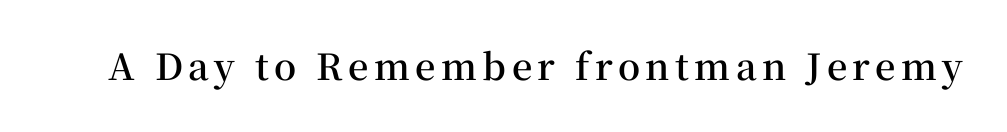
{"serif": "yes", "italic": "no", "bold": "semi", "weight": "semibold", "width": "normal", "stroke_contrast": "medium", "x_height": "medium", "monospaced": "no", "underline": "no", "glyph_px": 36}
